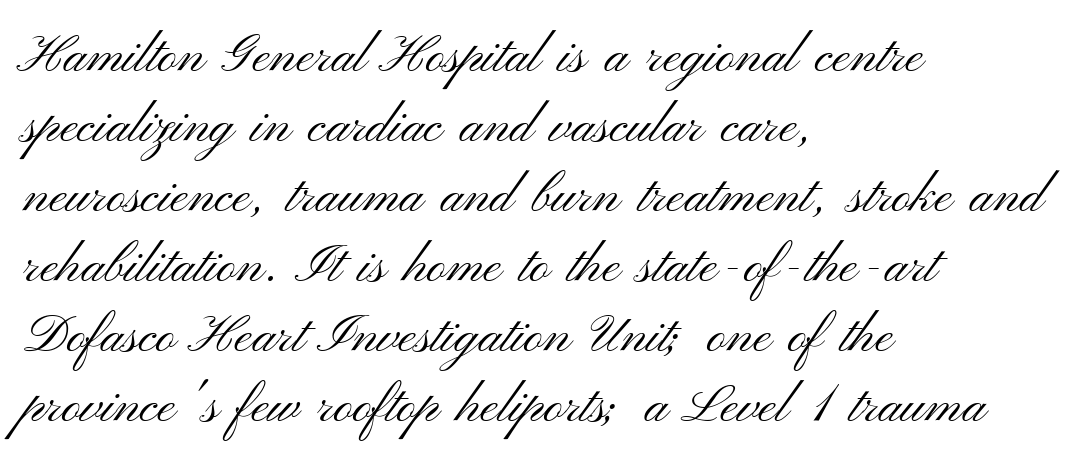
{"serif": "no", "bold": "no", "weight": "light", "width": "wide", "stroke_contrast": "medium", "x_height": "small", "monospaced": "no", "underline": "no", "align": "left", "line_spacing": "normal", "line_spacing_ratio": 1.32, "letter_spacing": "normal", "letter_spacing_em": 0.0, "glyph_px": 53}
